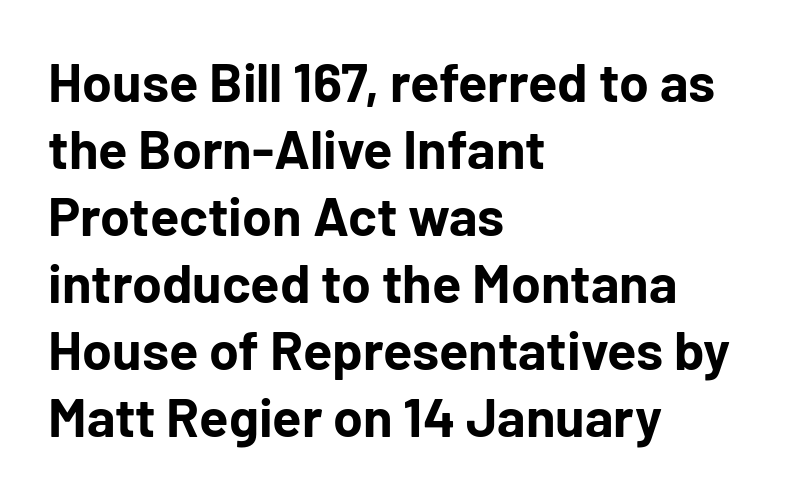
Q: Is the text bold? A: Yes.
Q: Is the text italic (slanted)? A: No, it is upright.
Q: Is the typeface a serif or a sans-serif typeface? A: Sans-serif.
Q: Is the text underlined? A: No.
Q: How is the paragraph aligned? A: Left-aligned.
Q: Is the spacing between letters normal or unusually wide? A: Normal.
Q: Width (condensed, normal, or wide)? A: Normal.
Q: Stroke contrast? A: Low.
Q: x-height? A: Medium.
Q: Monospaced? A: No.
